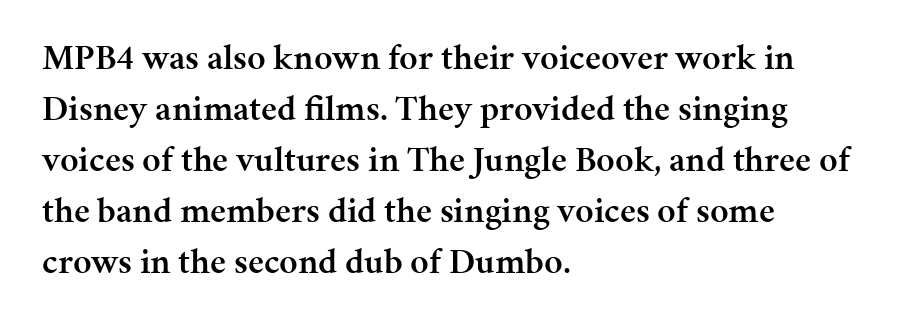
{"serif": "yes", "italic": "no", "bold": "semi", "weight": "semibold", "width": "normal", "stroke_contrast": "medium", "x_height": "medium", "monospaced": "no", "underline": "no", "align": "left", "line_spacing": "normal", "line_spacing_ratio": 1.42, "letter_spacing": "normal", "letter_spacing_em": 0.0, "glyph_px": 36}
